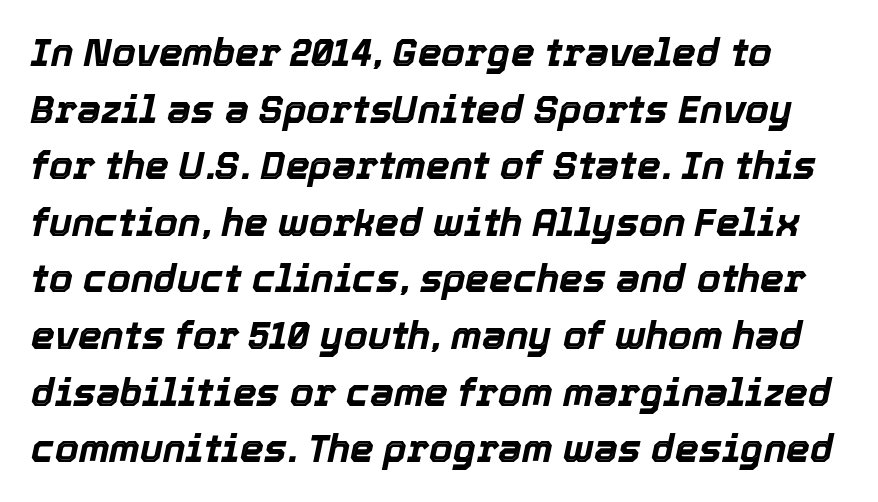
{"italic": "yes", "lean": "right", "slant_degrees": 12, "bold": "yes", "weight": "bold", "width": "normal", "x_height": "medium", "monospaced": "no", "underline": "no", "line_spacing": "normal", "line_spacing_ratio": 1.49, "letter_spacing": "normal", "letter_spacing_em": 0.0, "glyph_px": 38}
